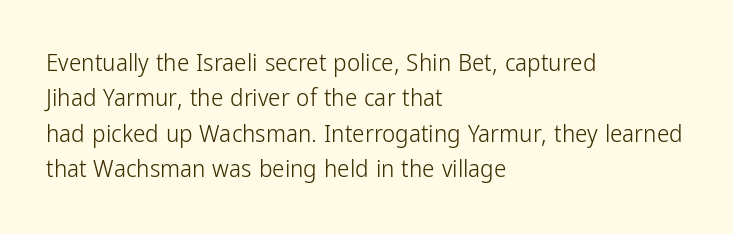
The image shows 25 px text type, upright; set left-aligned, normal line spacing (1.42x), normal letter spacing, not underlined.
